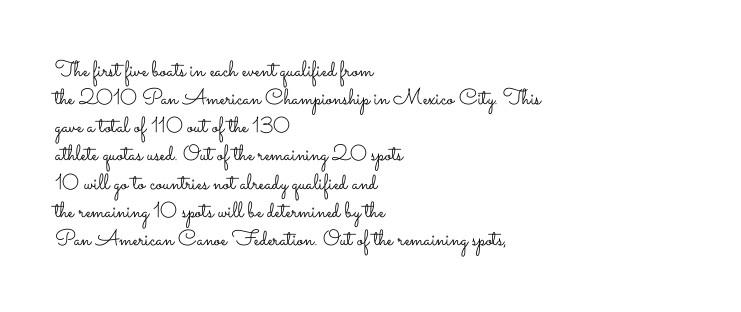
The image shows 22 px text type; set left-aligned, normal line spacing (1.28x), normal letter spacing, not underlined.
